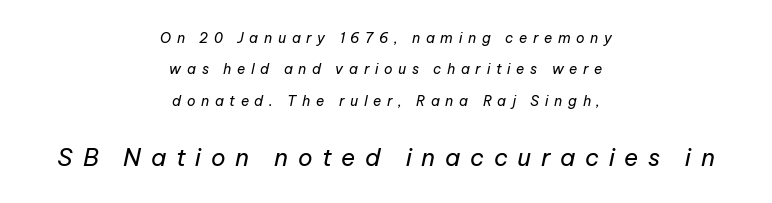
{"italic": "yes", "lean": "right", "slant_degrees": 12, "bold": "no", "underline": "no", "align": "center", "line_spacing": "loose", "line_spacing_ratio": 2.24, "letter_spacing": "wide", "letter_spacing_em": 0.4, "larger_block": "second", "size_ratio": 1.71, "glyph_px": 24}
